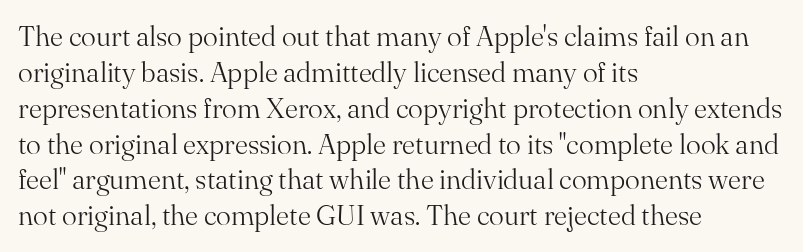
Q: Is the text bold? A: No.
Q: Is the text italic (slanted)? A: No, it is upright.
Q: Is the typeface a serif or a sans-serif typeface? A: Serif.
Q: Is the text underlined? A: No.
Q: How is the paragraph aligned? A: Left-aligned.
Q: Is the spacing between letters normal or unusually wide? A: Normal.
Q: Is the spacing between lines tight, normal or loose? A: Normal.
Q: Width (condensed, normal, or wide)? A: Normal.
Q: Stroke contrast? A: Medium.
Q: x-height? A: Small.
Q: Monospaced? A: No.
